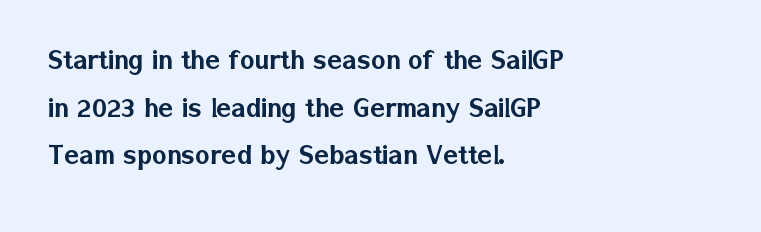
Designer's note — italics off, roman on. Glance below the letters and you will spot only blank space. The tracking reads as untouched default to a designer's eye. These lines are rendered in a variable-pitch font.
